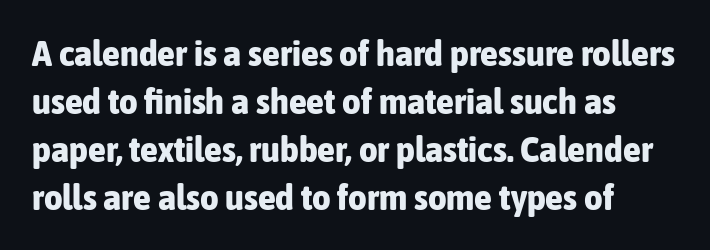
The image shows 36 px bold, condensed sans-serif type, upright; set normal line spacing (1.33x), normal letter spacing, not underlined; low stroke contrast and a medium x-height.
